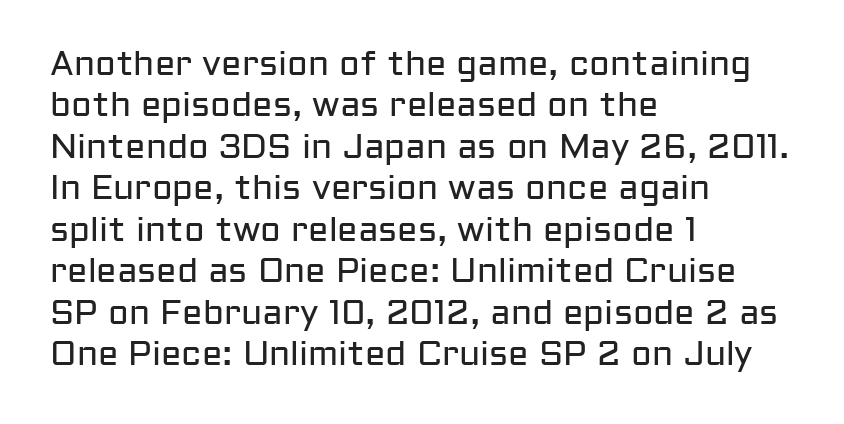
Heaviness? Minimal to ordinary, like unemphasized prose. Grotesque or geometric, the face here clearly has no serifs. Is there any slant? The stems are plumb. The glyphs are unaccompanied by any horizontal stroke below them. A typesetter would call this zero additional tracking.
